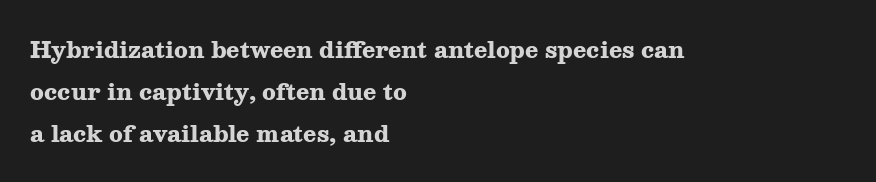
The image shows 22 px bold type, upright; set left-aligned, loose line spacing (1.9x), normal letter spacing, not underlined.
